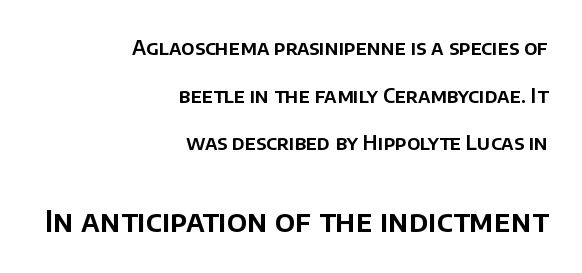
How would I describe the line gaps? Wide and relaxed. Varying glyph widths throughout — classic text-font behaviour. Small over large — that's the arrangement of the two blocks here. The font's upright variant was chosen for this text.
